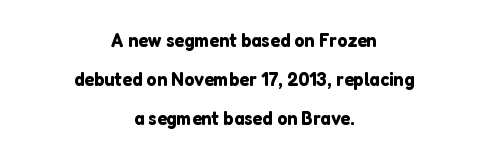
The image shows 20 px text type, upright; set centered, loose line spacing (1.94x), normal letter spacing, not underlined.
